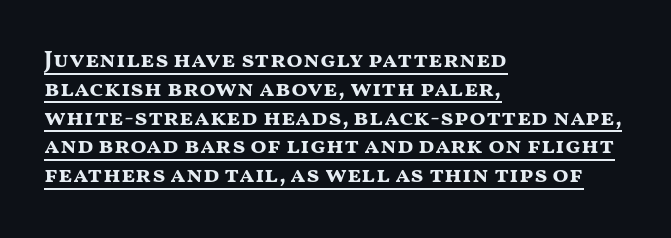
The image shows 24 px bold type, upright; set left-aligned, line spacing 1.2x, normal letter spacing, underlined.
